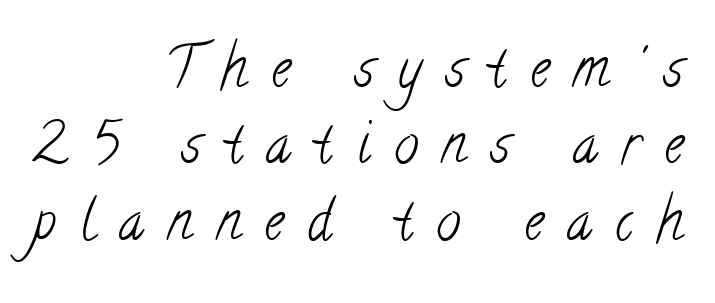
This sample is right-justified, so line beginnings fall wherever the words allow. Underlining? Definitely not there. Weight: regular or lighter. Here the designer chose a conventional face with non-uniform glyph widths.
